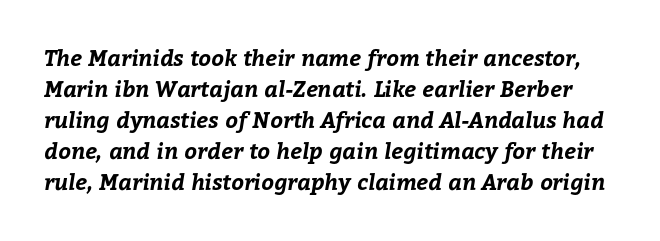
The image shows 22 px bold type; set normal line spacing (1.41x), normal letter spacing, not underlined.
